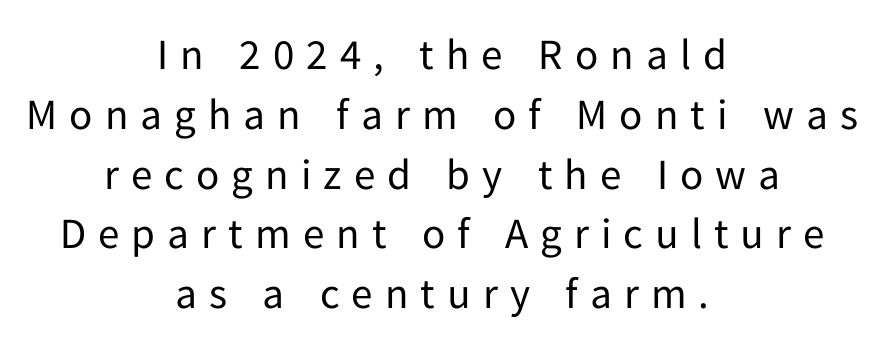
Q: Is the text bold? A: No.
Q: Is the text italic (slanted)? A: No, it is upright.
Q: Is the typeface a serif or a sans-serif typeface? A: Sans-serif.
Q: Is the text underlined? A: No.
Q: How is the paragraph aligned? A: Centered.
Q: Is the spacing between letters normal or unusually wide? A: Unusually wide.
Q: Is the spacing between lines tight, normal or loose? A: Normal.
Q: Width (condensed, normal, or wide)? A: Normal.
Q: Stroke contrast? A: Low.
Q: x-height? A: Medium.
Q: Monospaced? A: No.
